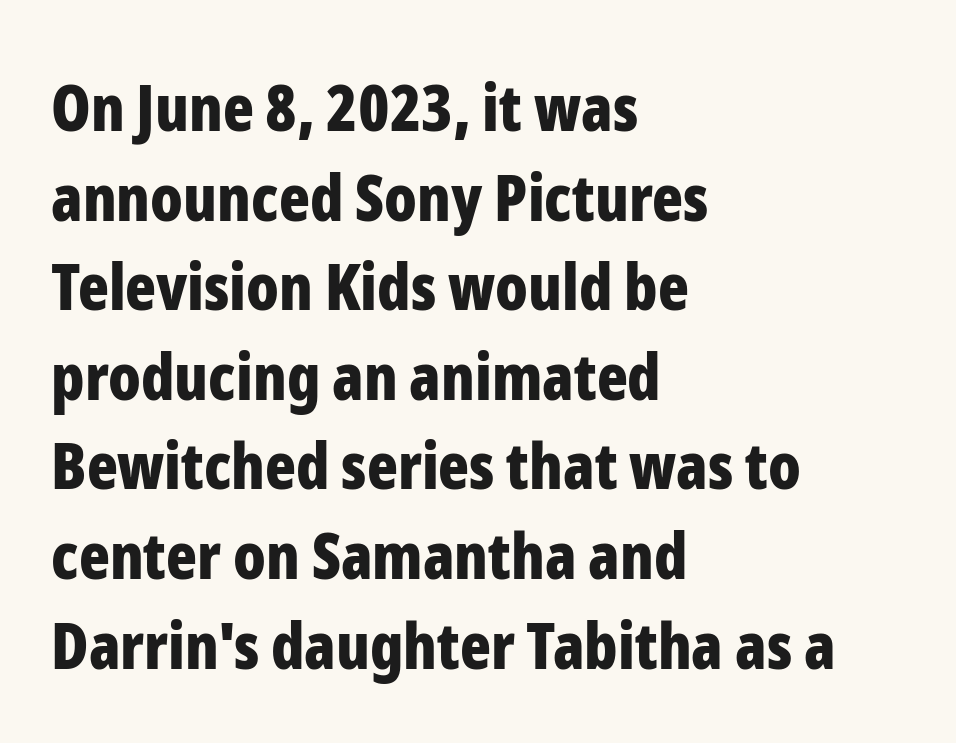
{"serif": "no", "italic": "no", "bold": "yes", "weight": "bold", "width": "condensed", "stroke_contrast": "low", "x_height": "medium", "monospaced": "no", "underline": "no", "align": "left", "line_spacing": "normal", "line_spacing_ratio": 1.4, "letter_spacing": "normal", "letter_spacing_em": 0.0, "glyph_px": 64}
